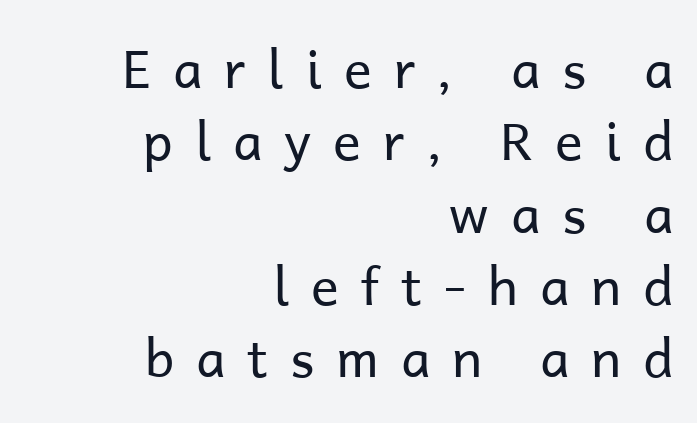
{"serif": "no", "italic": "no", "bold": "no", "weight": "regular", "width": "normal", "stroke_contrast": "low", "x_height": "medium", "monospaced": "no", "underline": "no", "align": "right", "line_spacing": "normal", "line_spacing_ratio": 1.39, "letter_spacing": "wide", "letter_spacing_em": 0.42, "glyph_px": 52}
